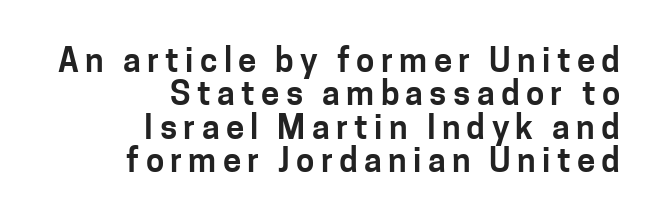
{"serif": "no", "italic": "no", "width": "normal", "stroke_contrast": "low", "x_height": "medium", "monospaced": "no", "underline": "no", "align": "right", "line_spacing": "tight", "line_spacing_ratio": 1.01, "glyph_px": 33}
